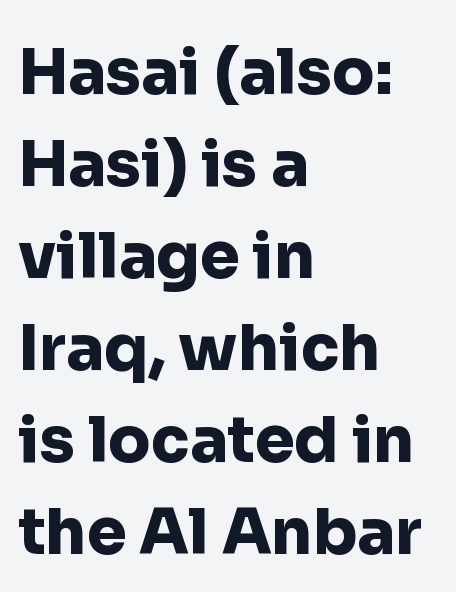
It's the straight-up-and-down kind of type. This sample has the flowing, uneven cadence of proportional lettering. Note: no serifs on the glyphs. Nobody touched the tracking dial on this one. Honestly, the row spacing looks completely unremarkable. What weight is shown? A full bold with thick strokes.
